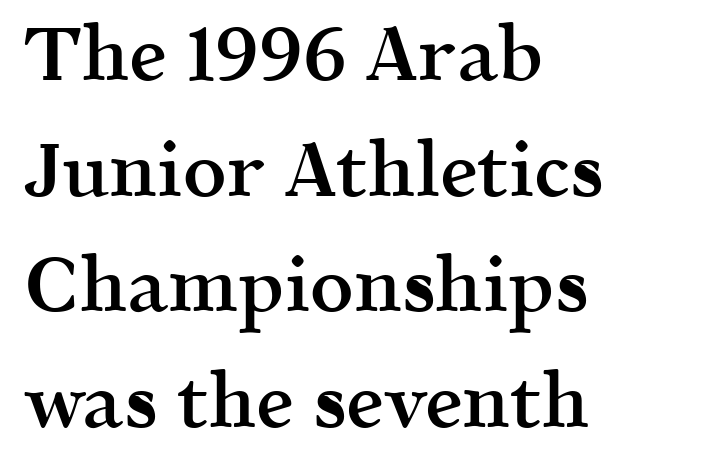
Q: Is the text bold? A: Semi-bold.
Q: Is the text italic (slanted)? A: No, it is upright.
Q: Is the typeface a serif or a sans-serif typeface? A: Serif.
Q: Is the text underlined? A: No.
Q: How is the paragraph aligned? A: Left-aligned.
Q: Is the spacing between letters normal or unusually wide? A: Normal.
Q: Is the spacing between lines tight, normal or loose? A: Normal.
Q: Width (condensed, normal, or wide)? A: Normal.
Q: x-height? A: Medium.
Q: Monospaced? A: No.
